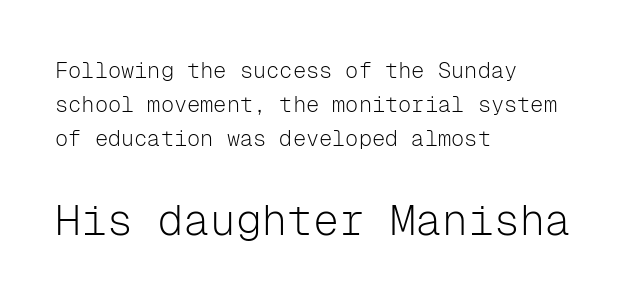
Q: Is the text bold? A: No.
Q: Is the text italic (slanted)? A: No, it is upright.
Q: Is the typeface a serif or a sans-serif typeface? A: Sans-serif.
Q: Is the text underlined? A: No.
Q: How is the paragraph aligned? A: Left-aligned.
Q: Is the spacing between letters normal or unusually wide? A: Normal.
Q: Is the spacing between lines tight, normal or loose? A: Normal.
Q: Which block of text is set in a larger size, the first (top) or the second (bottom)? A: The second (bottom) one.
Q: Width (condensed, normal, or wide)? A: Normal.
Q: Stroke contrast? A: Low.
Q: x-height? A: Medium.
Q: Monospaced? A: Yes.
